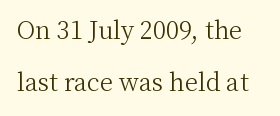
Q: Is the text bold? A: No.
Q: Is the text italic (slanted)? A: No, it is upright.
Q: Is the text underlined? A: No.
Q: Is the spacing between letters normal or unusually wide? A: Normal.
Q: Is the spacing between lines tight, normal or loose? A: Loose.
